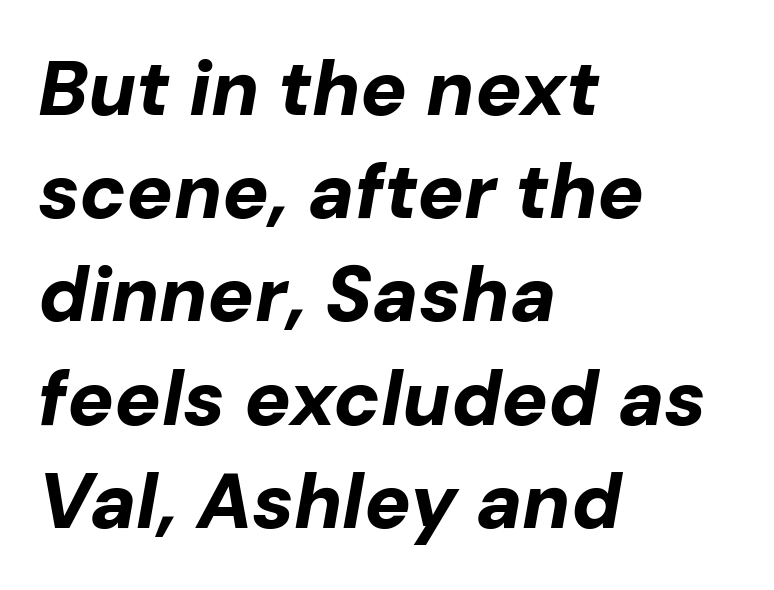
{"italic": "yes", "lean": "right", "slant_degrees": 10, "bold": "yes", "weight": "bold", "width": "normal", "stroke_contrast": "low", "x_height": "medium", "monospaced": "no", "underline": "no", "align": "left", "line_spacing": "normal", "line_spacing_ratio": 1.34, "letter_spacing": "normal", "letter_spacing_em": 0.0, "glyph_px": 77}
